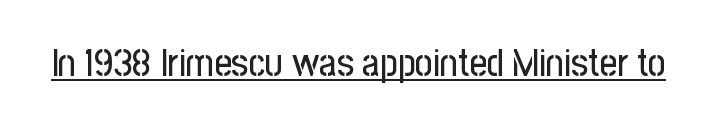
Letterform terminals end flat and unadorned throughout the passage. Rendered with straight, roman letterforms. Between one letter and the next there's only the usual sliver of space. Notice how a bar underscores the lettering throughout. Spacing verdict: proportional, widths tailored to each character.
